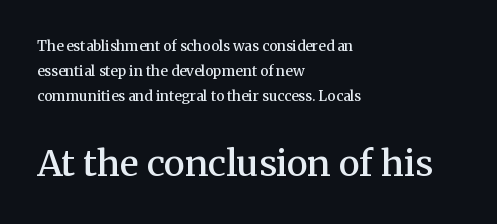
The image shows 36 px semibold serif type, upright; set left-aligned, line spacing 1.77x, normal letter spacing, not underlined; the second (bottom) block is 2.57x larger; medium stroke contrast and a medium x-height.
